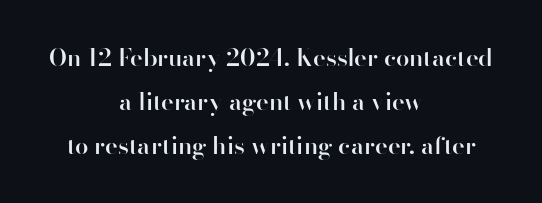
{"italic": "no", "bold": "semi", "underline": "no", "align": "center", "line_spacing_ratio": 1.83, "letter_spacing": "normal", "letter_spacing_em": 0.0, "glyph_px": 24}
